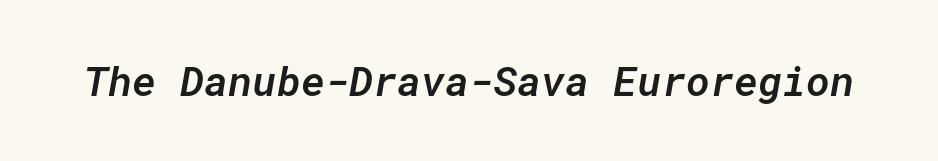
{"italic": "yes", "lean": "right", "slant_degrees": 10, "bold": "semi", "weight": "semibold", "width": "normal", "stroke_contrast": "low", "x_height": "medium", "monospaced": "yes", "underline": "no", "letter_spacing": "normal", "letter_spacing_em": 0.0, "glyph_px": 41}
